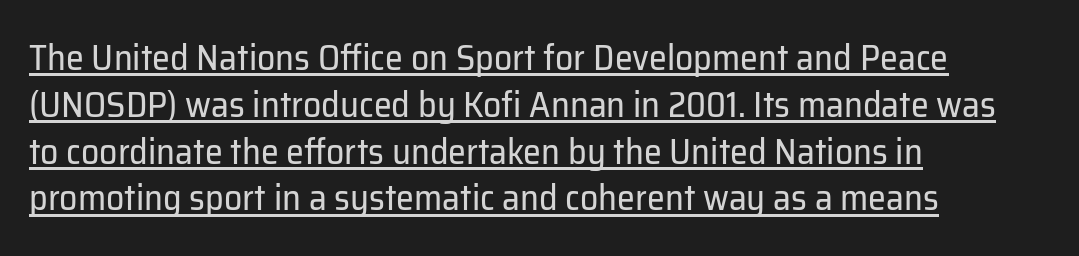
{"serif": "no", "italic": "no", "bold": "no", "weight": "regular", "width": "normal", "stroke_contrast": "low", "x_height": "medium", "monospaced": "no", "underline": "yes", "align": "left", "line_spacing": "normal", "line_spacing_ratio": 1.3, "letter_spacing": "normal", "letter_spacing_em": 0.0, "glyph_px": 36}
